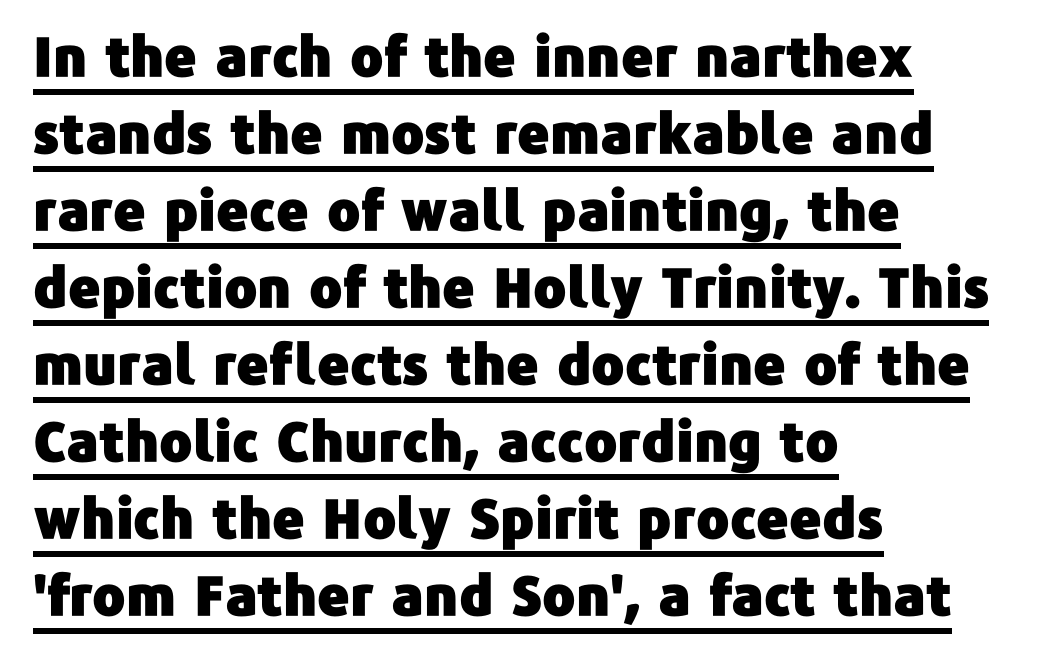
These lines sit exactly where default settings would place them. Varying glyph widths throughout — classic text-font behaviour. The string is rendered with underlining switched on. Every character sits straight up, as roman type does. The type is set solid horizontally, with unmodified tracking. Regarding serifs, this sample does without them.
